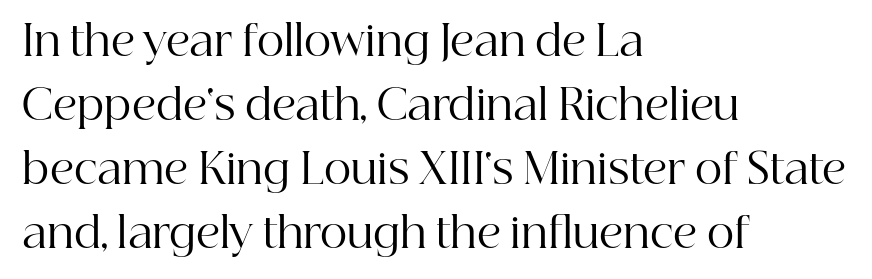
The image shows 42 px regular-weight serif type, upright; set left-aligned, normal line spacing (1.52x), normal letter spacing, not underlined; high stroke contrast and a medium x-height.
